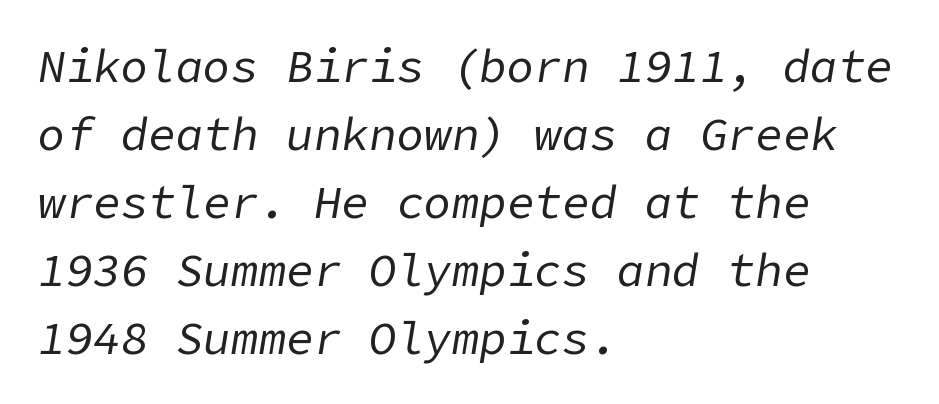
Q: Is the text bold? A: No.
Q: Is the text italic (slanted)? A: Yes, it leans right by about 9 degrees.
Q: Is the text underlined? A: No.
Q: How is the paragraph aligned? A: Left-aligned.
Q: Is the spacing between letters normal or unusually wide? A: Normal.
Q: Is the spacing between lines tight, normal or loose? A: Normal.
Q: Width (condensed, normal, or wide)? A: Normal.
Q: Stroke contrast? A: Low.
Q: x-height? A: Medium.
